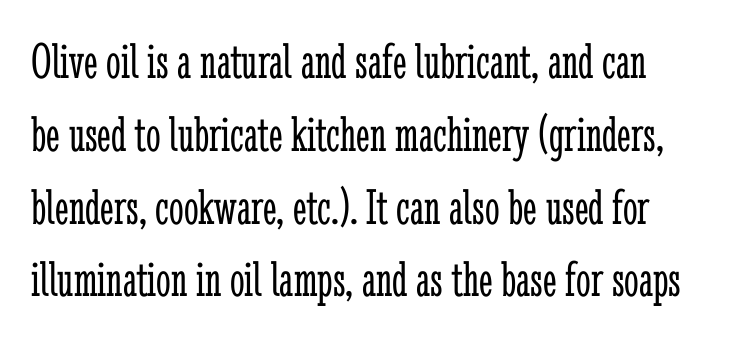
Is the type heavy? It reads as light-to-regular instead. Upright lettering throughout. Looks like regular typesetting: each glyph gets only the width it needs. This sample uses plain, unmodified letter spacing. Type without underlining. The passage shown stacks its lines at a standard gap.
